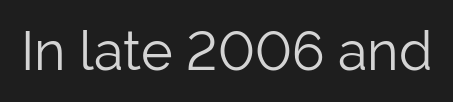
{"serif": "no", "italic": "no", "bold": "no", "weight": "light", "width": "normal", "stroke_contrast": "low", "x_height": "medium", "monospaced": "no", "underline": "no", "letter_spacing": "normal", "letter_spacing_em": 0.0, "glyph_px": 54}
